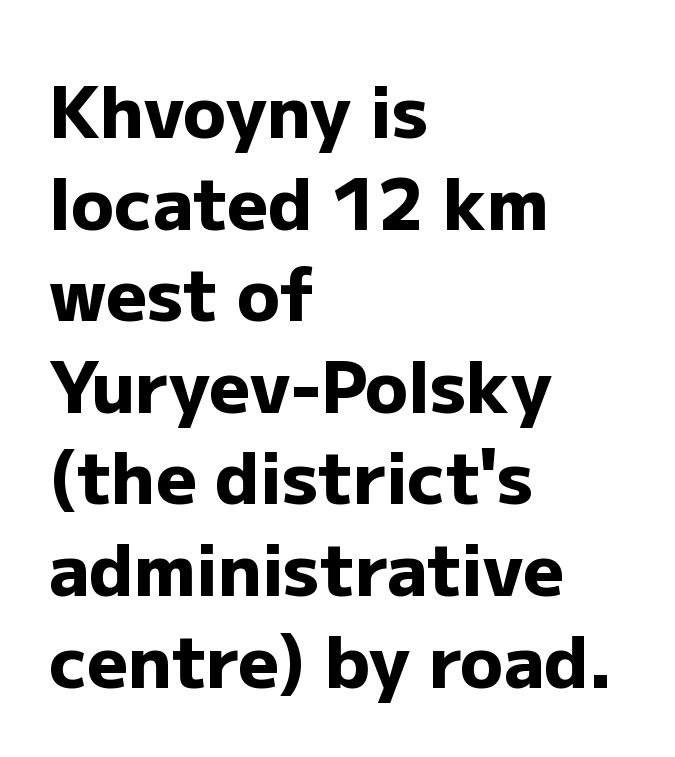
This block has exactly the height ordinary leading produces. Honestly, there is no underline to notice here at all. Notice how thick the strokes are: this is what a full bold looks like. Italic? Not at all — the glyphs are vertical. The rendering uses natural spacing where letterforms have individual widths. The rendering anchors every line to the left-hand side.
